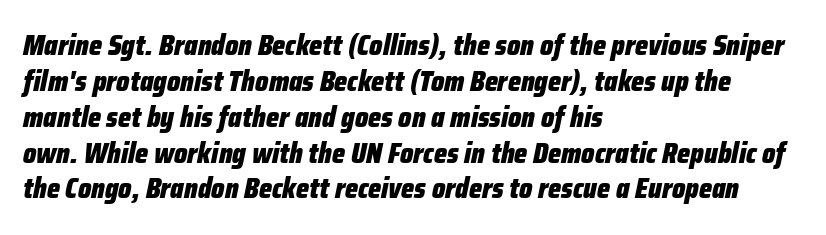
Q: Is the text bold? A: Yes.
Q: Is the text italic (slanted)? A: Yes, it leans right by about 12 degrees.
Q: Is the text underlined? A: No.
Q: How is the paragraph aligned? A: Left-aligned.
Q: Is the spacing between letters normal or unusually wide? A: Normal.
Q: Is the spacing between lines tight, normal or loose? A: Normal.
Q: Width (condensed, normal, or wide)? A: Condensed.
Q: Stroke contrast? A: Low.
Q: x-height? A: Medium.
Q: Monospaced? A: No.
